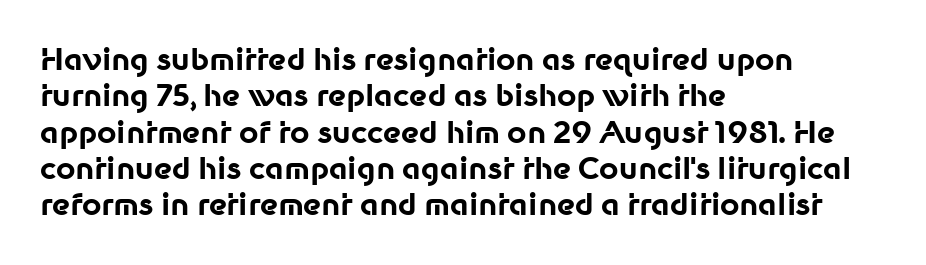
The image shows 30 px bold sans-serif type, upright; set left-aligned, line spacing 1.21x, normal letter spacing, not underlined; low stroke contrast and a medium x-height.
